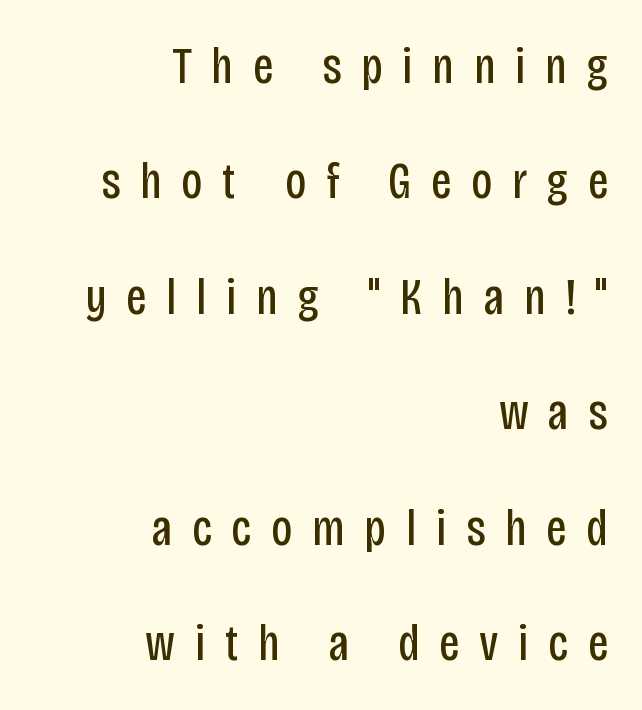
The passage shown is not underscored anywhere. You could not count columns in this text — the font is proportionally spaced. The letters look calm and open, with moderate or lighter stems. The tracking jumps out immediately: characters are airy and widely separated. The face used here is a sans, in the tradition of grotesques and geometrics.
